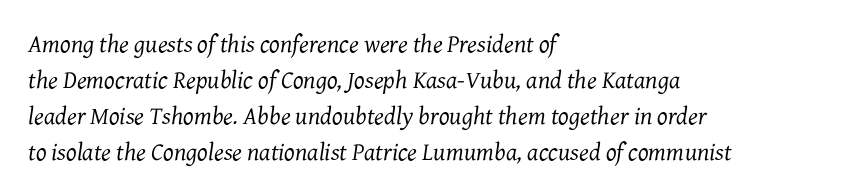
The image shows 25 px text type, italic (leaning right); set left-aligned, normal line spacing (1.44x), normal letter spacing, not underlined.
